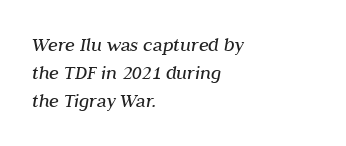
Q: Is the text bold? A: No.
Q: Is the text italic (slanted)? A: Yes, it leans right by about 10 degrees.
Q: Is the text underlined? A: No.
Q: How is the paragraph aligned? A: Left-aligned.
Q: Is the spacing between letters normal or unusually wide? A: Normal.
Q: Is the spacing between lines tight, normal or loose? A: Normal.
